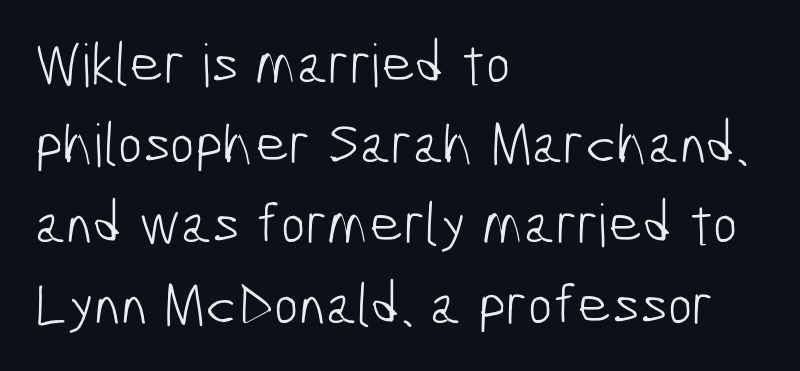
{"serif": "no", "bold": "no", "weight": "light", "width": "condensed", "stroke_contrast": "low", "x_height": "medium", "monospaced": "no", "underline": "no", "align": "left", "line_spacing": "normal", "line_spacing_ratio": 1.36, "letter_spacing": "normal", "letter_spacing_em": 0.0, "glyph_px": 59}
